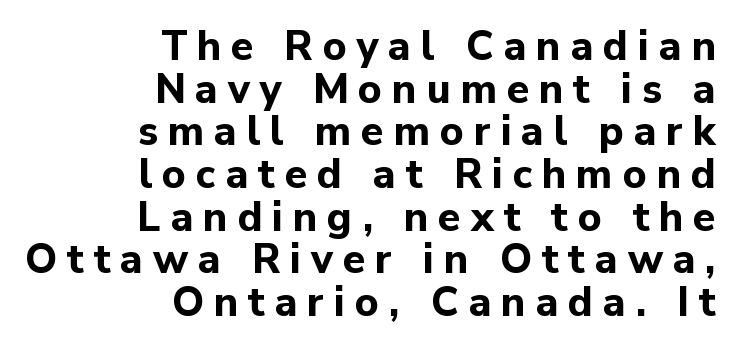
{"serif": "no", "italic": "no", "bold": "yes", "weight": "bold", "width": "normal", "stroke_contrast": "low", "x_height": "medium", "monospaced": "no", "underline": "no", "align": "right", "line_spacing": "tight", "line_spacing_ratio": 1.04, "letter_spacing": "wide", "letter_spacing_em": 0.24, "glyph_px": 41}
